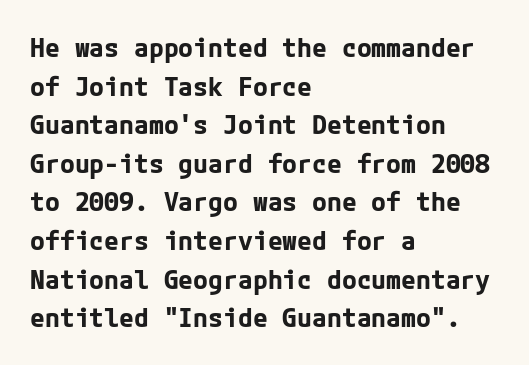
Q: Is the text bold? A: Yes.
Q: Is the text italic (slanted)? A: No, it is upright.
Q: Is the text underlined? A: No.
Q: How is the paragraph aligned? A: Left-aligned.
Q: Is the spacing between letters normal or unusually wide? A: Normal.
Q: Is the spacing between lines tight, normal or loose? A: Normal.
